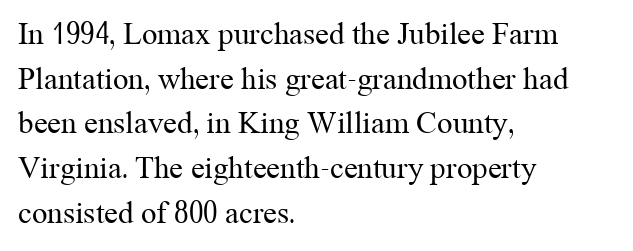
Tracking here is standard; glyphs follow each other at the usual distance. The characters display serif detailing at their extremities. Has an underline been added? It has not. Every character sits straight up, as roman type does. Baseline-to-baseline distance is the conventional proportion of letter height.
